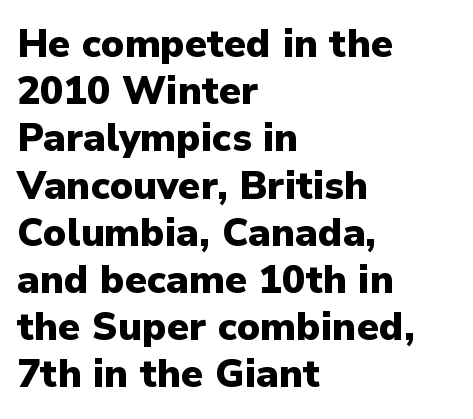
The image shows 39 px heavy sans-serif type, upright; set left-aligned, line spacing 1.21x, normal letter spacing, not underlined; low stroke contrast and a medium x-height.
